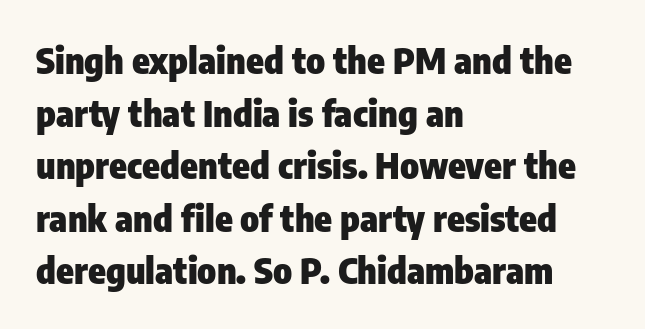
{"serif": "no", "italic": "no", "bold": "yes", "weight": "heavy", "width": "condensed", "stroke_contrast": "low", "x_height": "medium", "monospaced": "no", "underline": "no", "align": "left", "line_spacing": "normal", "line_spacing_ratio": 1.46, "letter_spacing": "normal", "letter_spacing_em": 0.0, "glyph_px": 36}
